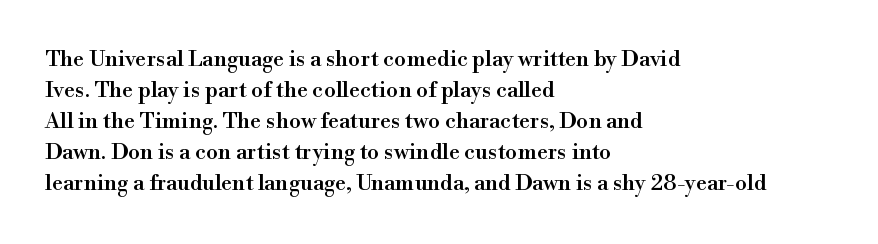
The image shows 22 px text type, upright; set left-aligned, normal line spacing (1.41x), normal letter spacing, not underlined.
